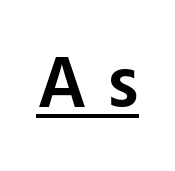
The image shows 74 px semibold sans-serif type, upright; set unusually wide letter spacing (+0.27 em), underlined; low stroke contrast and a medium x-height.
